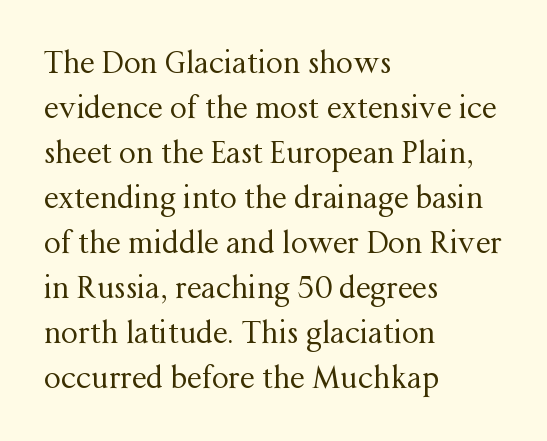
Q: Is the text bold? A: No.
Q: Is the text italic (slanted)? A: No, it is upright.
Q: Is the typeface a serif or a sans-serif typeface? A: Serif.
Q: Is the text underlined? A: No.
Q: How is the paragraph aligned? A: Left-aligned.
Q: Is the spacing between letters normal or unusually wide? A: Normal.
Q: Is the spacing between lines tight, normal or loose? A: Normal.
Q: Width (condensed, normal, or wide)? A: Normal.
Q: Stroke contrast? A: Medium.
Q: x-height? A: Medium.
Q: Monospaced? A: No.
